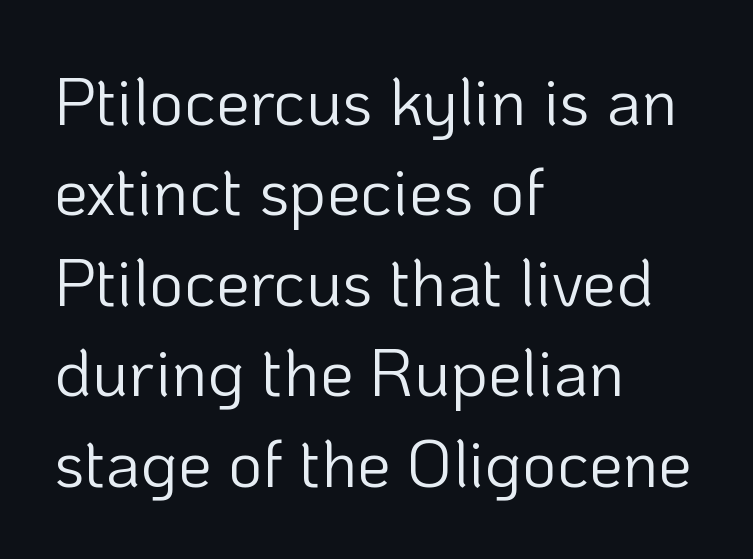
The image shows 67 px light sans-serif type, upright; set left-aligned, normal line spacing (1.35x), normal letter spacing, not underlined; low stroke contrast and a medium x-height.
